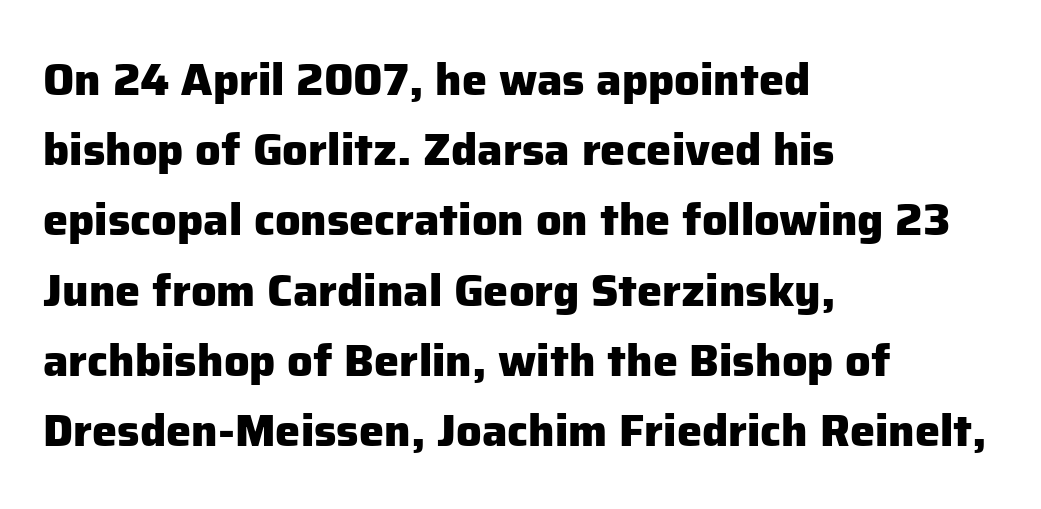
The image shows 45 px heavy sans-serif type, upright; set left-aligned, normal line spacing (1.56x), normal letter spacing, not underlined; low stroke contrast and a medium x-height.
